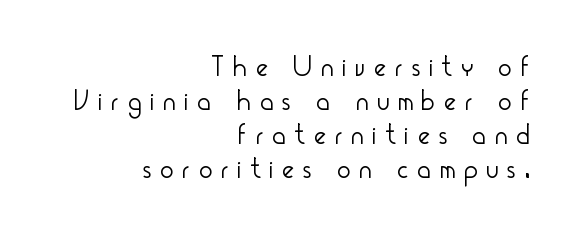
Q: Is the text bold? A: No.
Q: Is the text italic (slanted)? A: No, it is upright.
Q: Is the typeface a serif or a sans-serif typeface? A: Sans-serif.
Q: Is the text underlined? A: No.
Q: How is the paragraph aligned? A: Right-aligned.
Q: Is the spacing between letters normal or unusually wide? A: Unusually wide.
Q: Width (condensed, normal, or wide)? A: Condensed.
Q: Stroke contrast? A: Low.
Q: x-height? A: Small.
Q: Monospaced? A: No.
